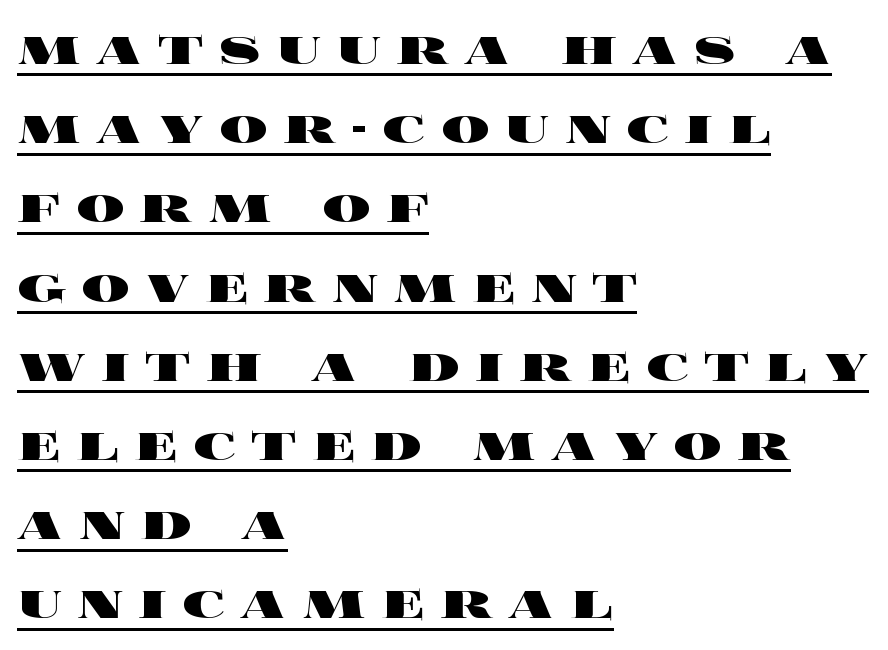
{"italic": "no", "bold": "yes", "weight": "heavy", "width": "wide", "x_height": "large", "monospaced": "no", "underline": "yes", "align": "left", "line_spacing": "normal", "line_spacing_ratio": 1.32, "letter_spacing": "wide", "letter_spacing_em": 0.26, "glyph_px": 60}
